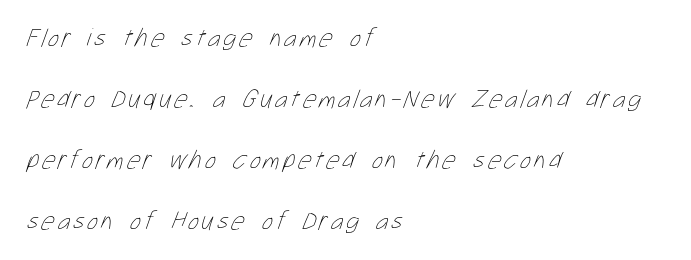
The image shows 26 px text type; set left-aligned, loose line spacing (2.34x), not underlined.
